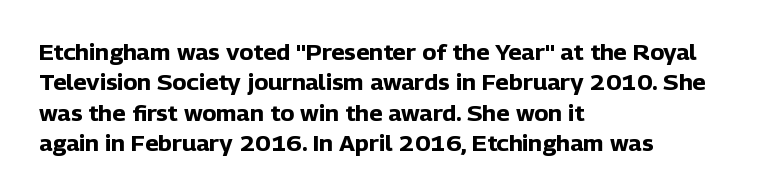
Q: Is the text bold? A: Yes.
Q: Is the text italic (slanted)? A: No, it is upright.
Q: Is the text underlined? A: No.
Q: How is the paragraph aligned? A: Left-aligned.
Q: Is the spacing between letters normal or unusually wide? A: Normal.
Q: Is the spacing between lines tight, normal or loose? A: Normal.
